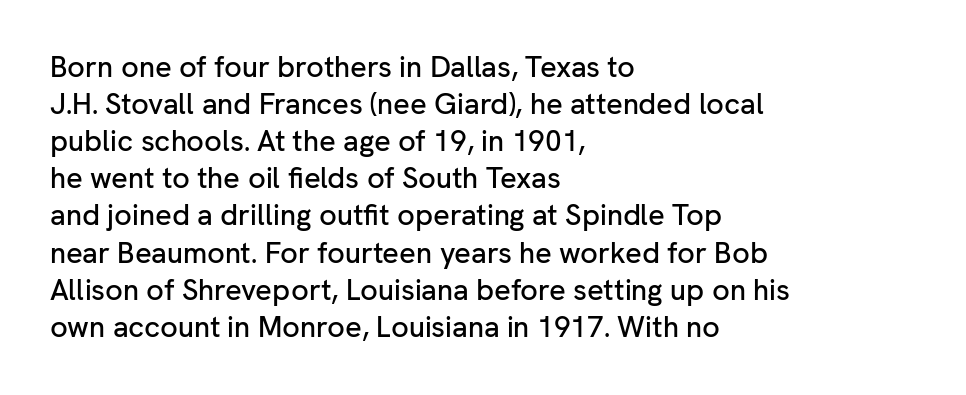
Q: Is the text italic (slanted)? A: No, it is upright.
Q: Is the typeface a serif or a sans-serif typeface? A: Sans-serif.
Q: Is the text underlined? A: No.
Q: How is the paragraph aligned? A: Left-aligned.
Q: Is the spacing between letters normal or unusually wide? A: Normal.
Q: Is the spacing between lines tight, normal or loose? A: Normal.
Q: Width (condensed, normal, or wide)? A: Normal.
Q: Stroke contrast? A: Low.
Q: x-height? A: Medium.
Q: Monospaced? A: No.
